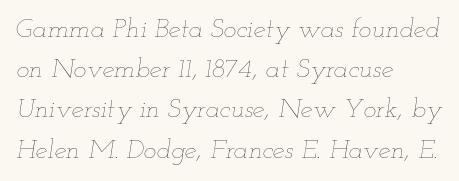
Q: Is the text bold? A: No.
Q: Is the text italic (slanted)? A: Yes, it leans right by about 12 degrees.
Q: Is the text underlined? A: No.
Q: How is the paragraph aligned? A: Left-aligned.
Q: Is the spacing between letters normal or unusually wide? A: Normal.
Q: Is the spacing between lines tight, normal or loose? A: Normal.
